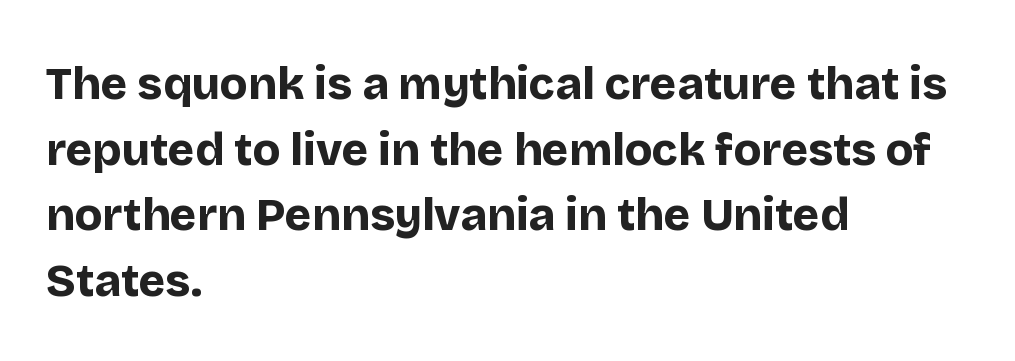
The image shows 45 px bold sans-serif type, upright; set left-aligned, normal line spacing (1.46x), normal letter spacing, not underlined; low stroke contrast and a large x-height.
